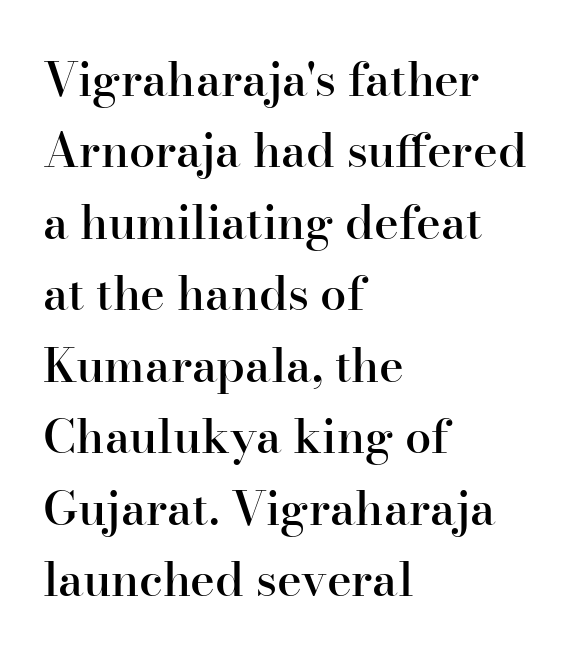
{"serif": "yes", "italic": "no", "bold": "semi", "weight": "semibold", "width": "normal", "stroke_contrast": "high", "x_height": "small", "monospaced": "no", "underline": "no", "align": "left", "line_spacing": "normal", "line_spacing_ratio": 1.52, "letter_spacing": "normal", "letter_spacing_em": 0.0, "glyph_px": 47}
